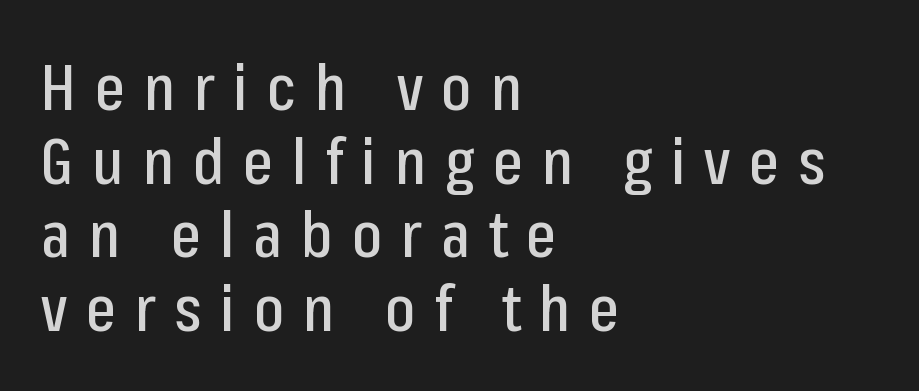
The image shows 64 px condensed sans-serif type, upright; set left-aligned, tight line spacing (1.15x), unusually wide letter spacing (+0.29 em), not underlined; low stroke contrast and a medium x-height.
